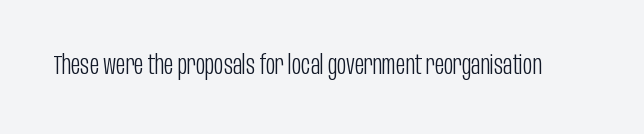
A roman cut, with each character standing at attention. Decoration check: the copy has no underline. The gaps between neighbouring characters are ordinary and unremarkable. Bold? No — there's no thickening of the strokes.
